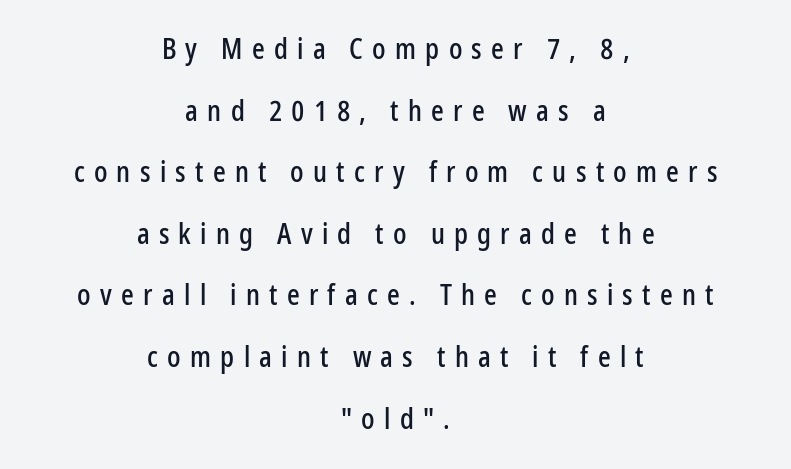
Q: Is the text italic (slanted)? A: No, it is upright.
Q: Is the typeface a serif or a sans-serif typeface? A: Sans-serif.
Q: Is the text underlined? A: No.
Q: How is the paragraph aligned? A: Centered.
Q: Is the spacing between letters normal or unusually wide? A: Unusually wide.
Q: Is the spacing between lines tight, normal or loose? A: Loose.
Q: Width (condensed, normal, or wide)? A: Condensed.
Q: Stroke contrast? A: Low.
Q: x-height? A: Medium.
Q: Monospaced? A: No.
